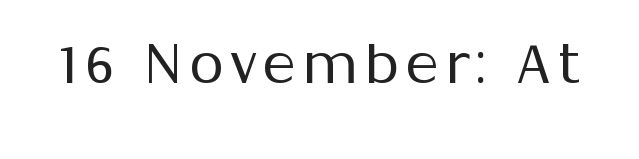
Q: Is the text bold? A: No.
Q: Is the text italic (slanted)? A: No, it is upright.
Q: Is the typeface a serif or a sans-serif typeface? A: Sans-serif.
Q: Is the text underlined? A: No.
Q: Width (condensed, normal, or wide)? A: Normal.
Q: Stroke contrast? A: Medium.
Q: x-height? A: Medium.
Q: Monospaced? A: No.
